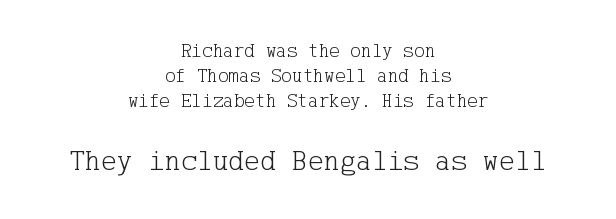
The image shows 30 px light serif type, upright; set centered, normal line spacing (1.26x), normal letter spacing, not underlined; the second (bottom) block is 1.5x larger; low stroke contrast and a medium x-height.
